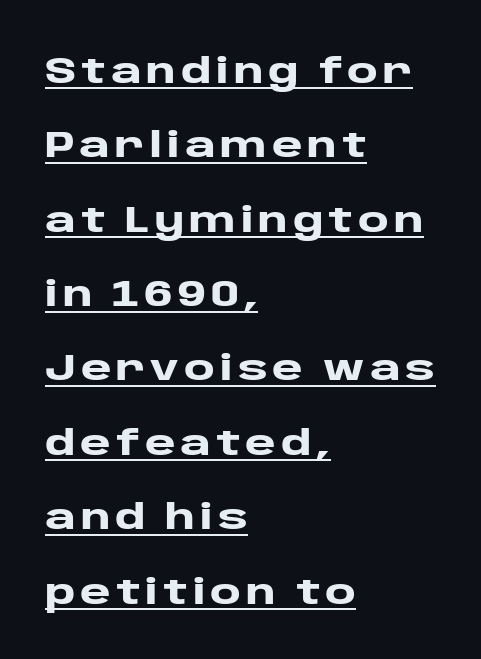
{"serif": "no", "italic": "no", "bold": "yes", "weight": "heavy", "width": "wide", "stroke_contrast": "low", "x_height": "large", "monospaced": "no", "underline": "yes", "align": "left", "line_spacing": "loose", "line_spacing_ratio": 2.01, "glyph_px": 37}
